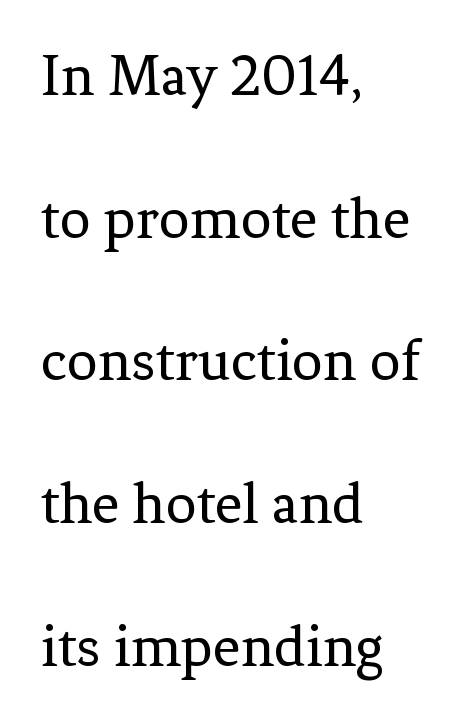
{"serif": "yes", "italic": "no", "bold": "no", "weight": "regular", "width": "normal", "stroke_contrast": "low", "x_height": "medium", "monospaced": "no", "underline": "no", "align": "left", "line_spacing": "loose", "line_spacing_ratio": 2.34, "letter_spacing": "normal", "letter_spacing_em": 0.0, "glyph_px": 61}
